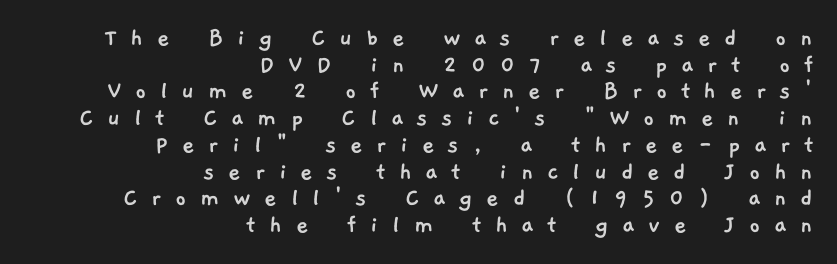
{"underline": "no", "align": "right", "line_spacing": "tight", "line_spacing_ratio": 0.99, "letter_spacing": "wide", "letter_spacing_em": 0.5, "glyph_px": 27}
